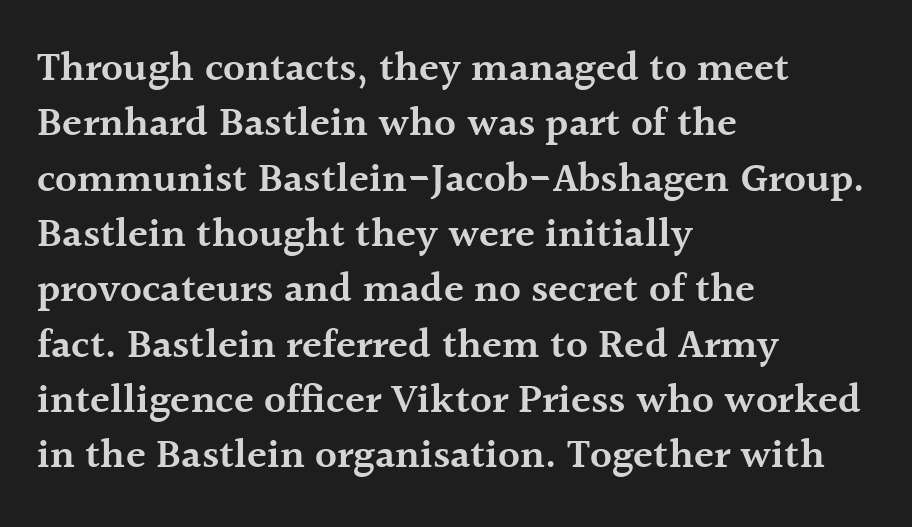
The image shows 41 px semibold serif type, upright; set left-aligned, normal line spacing (1.35x), normal letter spacing, not underlined; a medium x-height.
